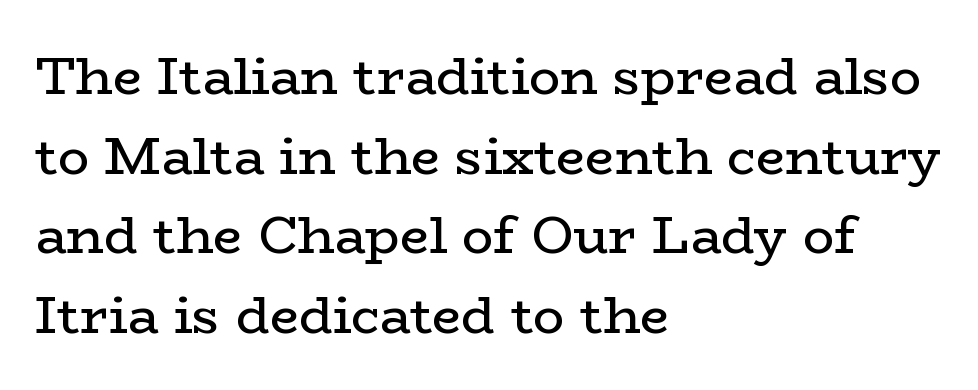
Q: Is the text bold? A: No.
Q: Is the text italic (slanted)? A: No, it is upright.
Q: Is the typeface a serif or a sans-serif typeface? A: Serif.
Q: Is the text underlined? A: No.
Q: How is the paragraph aligned? A: Left-aligned.
Q: Is the spacing between letters normal or unusually wide? A: Normal.
Q: Is the spacing between lines tight, normal or loose? A: Normal.
Q: Width (condensed, normal, or wide)? A: Wide.
Q: Stroke contrast? A: Low.
Q: x-height? A: Medium.
Q: Monospaced? A: No.
